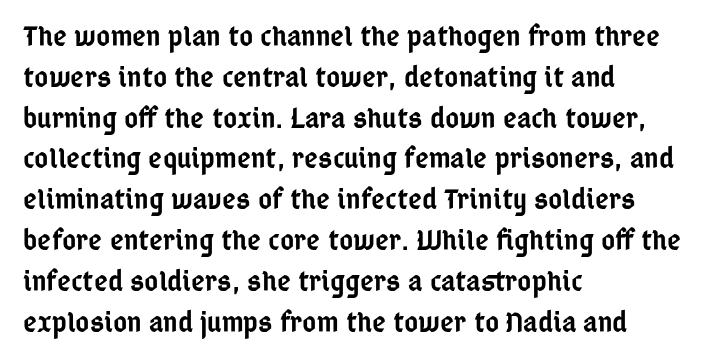
{"serif": "no", "italic": "no", "bold": "semi", "weight": "semibold", "width": "condensed", "stroke_contrast": "low", "x_height": "medium", "monospaced": "no", "underline": "no", "align": "left", "line_spacing": "normal", "line_spacing_ratio": 1.36, "letter_spacing": "normal", "letter_spacing_em": 0.0, "glyph_px": 30}
